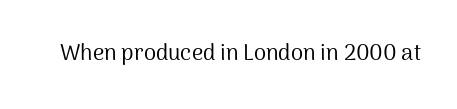
The space directly below the letters is spotless. Quick note: not italic, upright. The line texture is even and compact thanks to regular tracking. These glyphs show unthickened strokes, regular width or finer.
